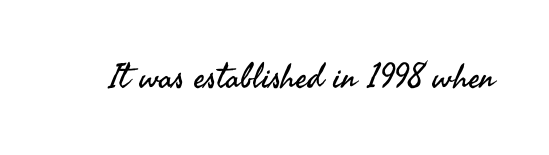
The image shows 34 px regular-weight sans-serif type; set normal letter spacing, not underlined; medium stroke contrast and a small x-height.
